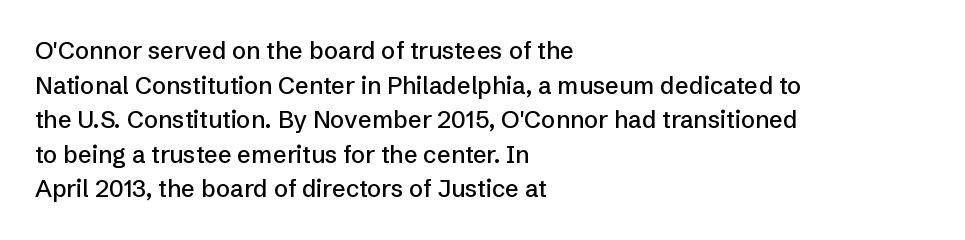
{"italic": "no", "underline": "no", "align": "left", "line_spacing": "normal", "line_spacing_ratio": 1.44, "letter_spacing": "normal", "letter_spacing_em": 0.0, "glyph_px": 24}
